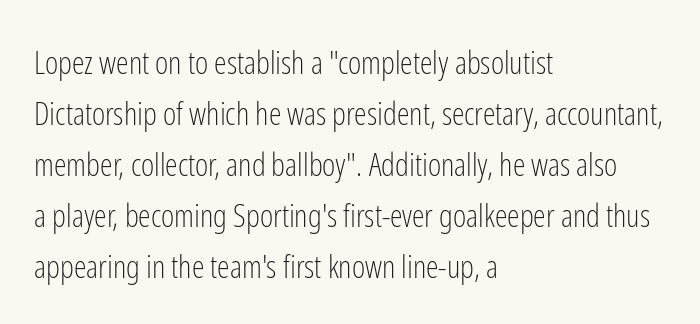
Q: Is the text bold? A: No.
Q: Is the text italic (slanted)? A: No, it is upright.
Q: Is the typeface a serif or a sans-serif typeface? A: Sans-serif.
Q: Is the text underlined? A: No.
Q: How is the paragraph aligned? A: Left-aligned.
Q: Is the spacing between letters normal or unusually wide? A: Normal.
Q: Is the spacing between lines tight, normal or loose? A: Normal.
Q: Width (condensed, normal, or wide)? A: Condensed.
Q: Stroke contrast? A: Low.
Q: x-height? A: Medium.
Q: Monospaced? A: No.
